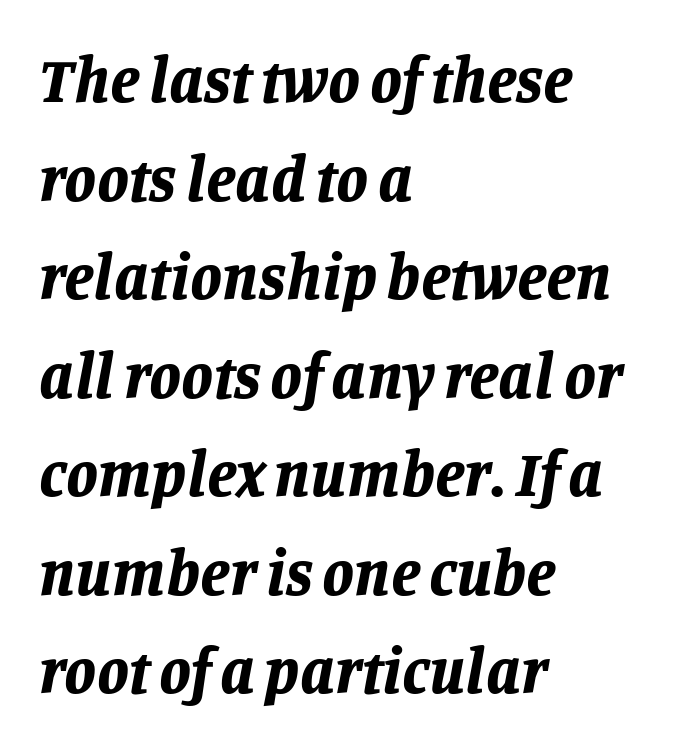
{"italic": "yes", "lean": "right", "slant_degrees": 11, "bold": "yes", "weight": "bold", "width": "normal", "stroke_contrast": "low", "x_height": "large", "monospaced": "no", "underline": "no", "align": "left", "line_spacing": "normal", "line_spacing_ratio": 1.54, "letter_spacing": "normal", "letter_spacing_em": 0.0, "glyph_px": 64}
